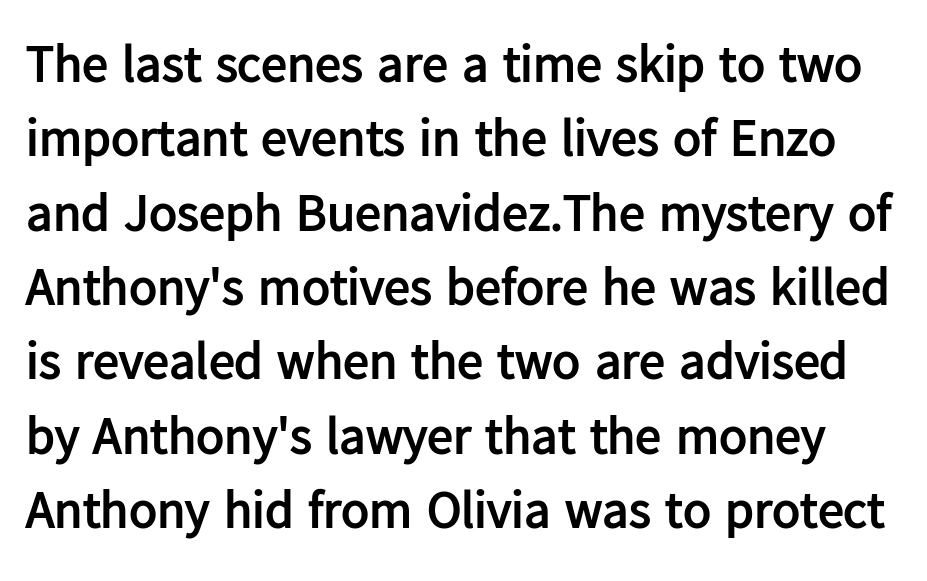
{"serif": "no", "italic": "no", "bold": "yes", "weight": "semibold", "width": "normal", "stroke_contrast": "low", "x_height": "medium", "monospaced": "no", "underline": "no", "line_spacing": "normal", "line_spacing_ratio": 1.43, "letter_spacing": "normal", "letter_spacing_em": 0.0, "glyph_px": 52}
